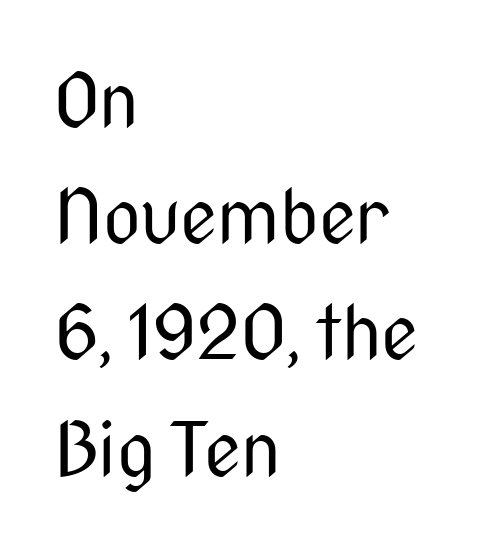
{"serif": "no", "italic": "no", "bold": "no", "weight": "regular", "width": "condensed", "stroke_contrast": "medium", "x_height": "medium", "monospaced": "no", "underline": "no", "align": "left", "line_spacing": "normal", "line_spacing_ratio": 1.57, "letter_spacing": "normal", "letter_spacing_em": 0.0, "glyph_px": 74}
